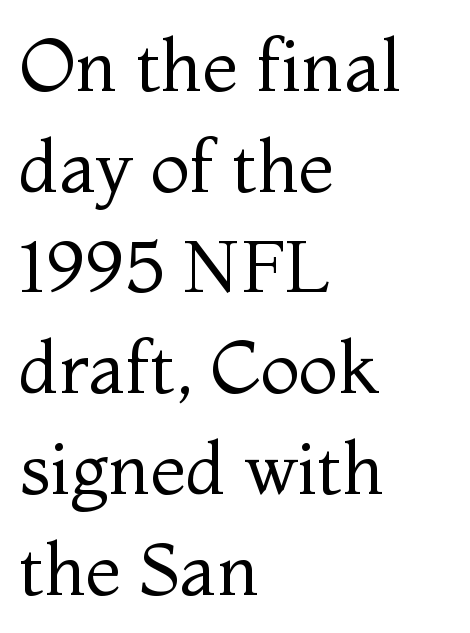
{"serif": "yes", "italic": "no", "bold": "no", "weight": "regular", "width": "normal", "stroke_contrast": "medium", "x_height": "medium", "monospaced": "no", "underline": "no", "align": "left", "line_spacing": "normal", "line_spacing_ratio": 1.38, "letter_spacing": "normal", "letter_spacing_em": 0.0, "glyph_px": 73}
